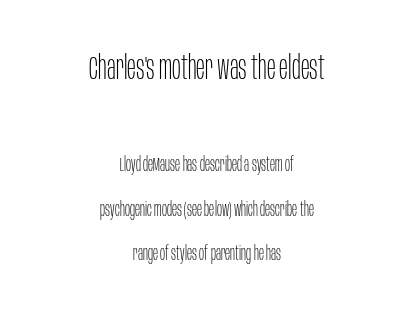
The passage shown is typed in a proportional face where columns would drift. This rendering uses center alignment, leaving both contours irregular but symmetric. Each new line begins a long way beneath the previous one. I'd call this a sans setting — the letters go barefoot. The words here are not underlined.
